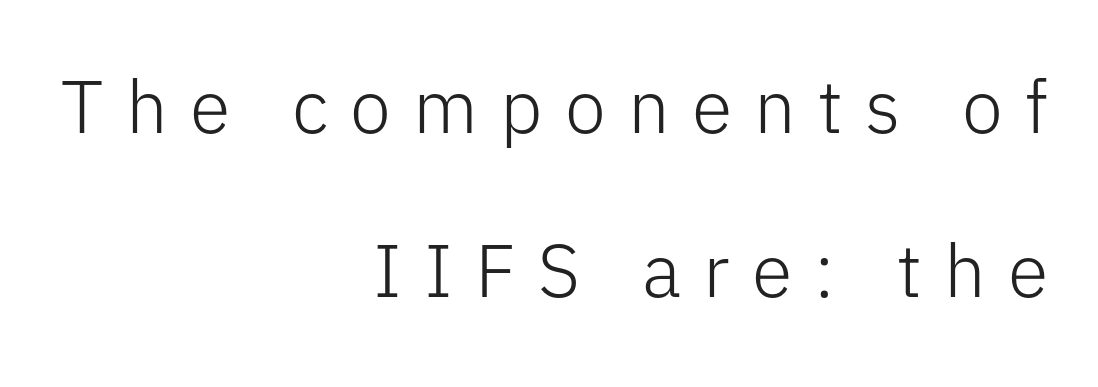
The image shows 74 px light sans-serif type, upright; set right-aligned, loose line spacing (2.21x), unusually wide letter spacing (+0.3 em), not underlined; low stroke contrast and a medium x-height.
